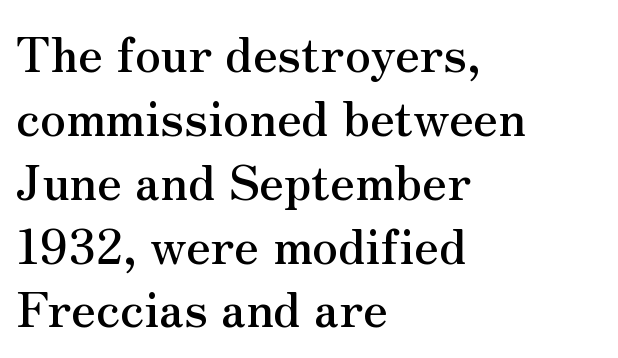
{"serif": "yes", "italic": "no", "width": "normal", "stroke_contrast": "medium", "x_height": "small", "monospaced": "no", "underline": "no", "align": "left", "line_spacing": "normal", "line_spacing_ratio": 1.33, "letter_spacing": "normal", "letter_spacing_em": 0.0, "glyph_px": 48}
